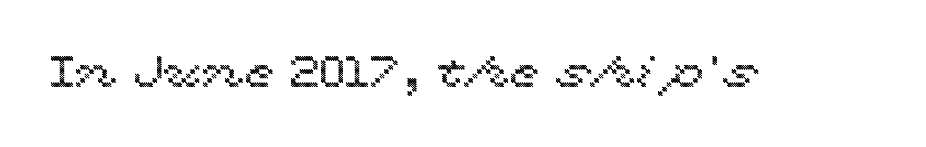
These lines are rendered in a variable-pitch font. Words appear dense and cohesive because spacing is normal. No word sits above an underline.
